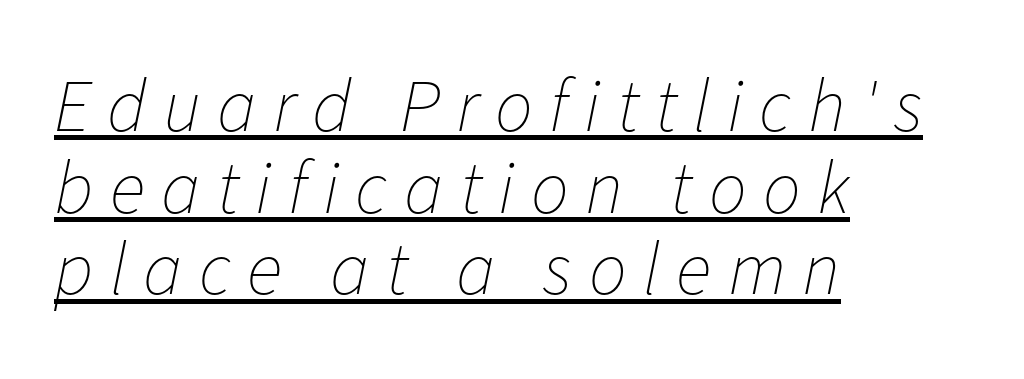
Here the glyphs are tracked loosely, breaking word shapes into spaced letters. The lines in this sample share a left origin and differ only in where they stop. Varying glyph widths throughout — classic text-font behaviour. This sample carries an underscore along the baseline area. This is not heavy type; no bold has been used.
